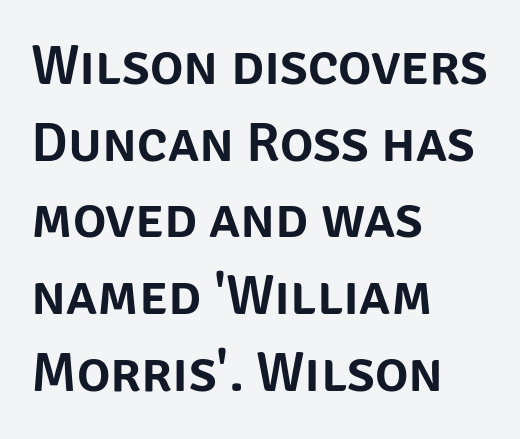
Q: Is the text italic (slanted)? A: No, it is upright.
Q: Is the typeface a serif or a sans-serif typeface? A: Sans-serif.
Q: Is the text underlined? A: No.
Q: How is the paragraph aligned? A: Left-aligned.
Q: Is the spacing between letters normal or unusually wide? A: Normal.
Q: Is the spacing between lines tight, normal or loose? A: Normal.
Q: Width (condensed, normal, or wide)? A: Normal.
Q: Stroke contrast? A: Low.
Q: x-height? A: Large.
Q: Monospaced? A: No.
